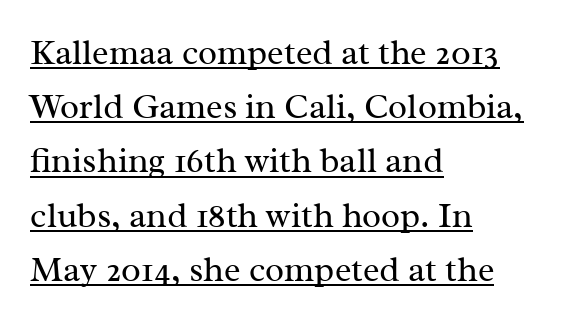
The image shows 35 px regular-weight serif type, upright; set left-aligned, normal line spacing (1.55x), normal letter spacing, underlined; medium stroke contrast and a medium x-height.
